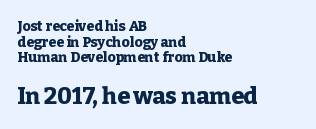
{"italic": "no", "bold": "yes", "underline": "no", "align": "left", "line_spacing": "tight", "line_spacing_ratio": 1.12, "letter_spacing": "normal", "letter_spacing_em": 0.0, "larger_block": "second", "size_ratio": 1.64, "glyph_px": 23}
